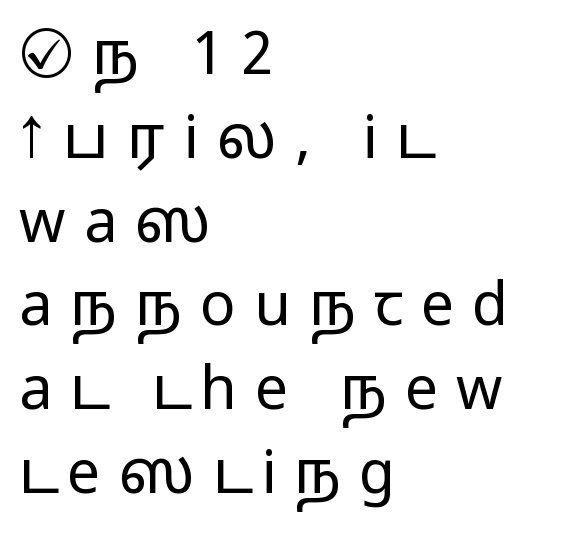
The passage shown is typeset with a sans-serif family. Successive baselines arrive at the customary interval. Line beginnings align vertically; line endings do not. The horizontal fit of the characters is loose and conspicuously gappy.
